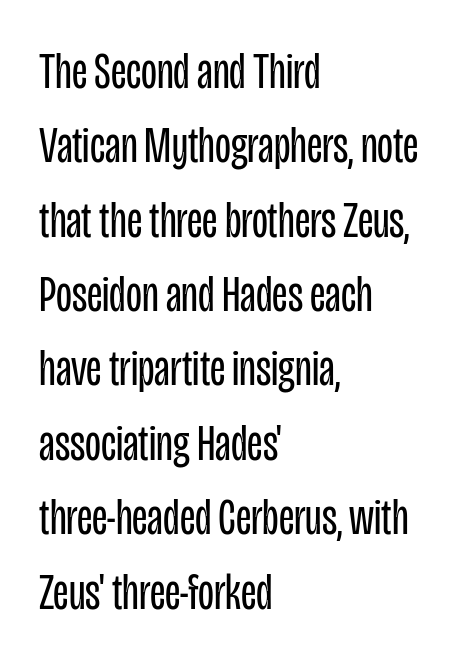
{"serif": "no", "italic": "no", "bold": "no", "weight": "regular", "width": "condensed", "stroke_contrast": "low", "x_height": "large", "monospaced": "no", "underline": "no", "align": "left", "line_spacing": "normal", "line_spacing_ratio": 1.43, "letter_spacing": "normal", "letter_spacing_em": 0.0, "glyph_px": 52}
